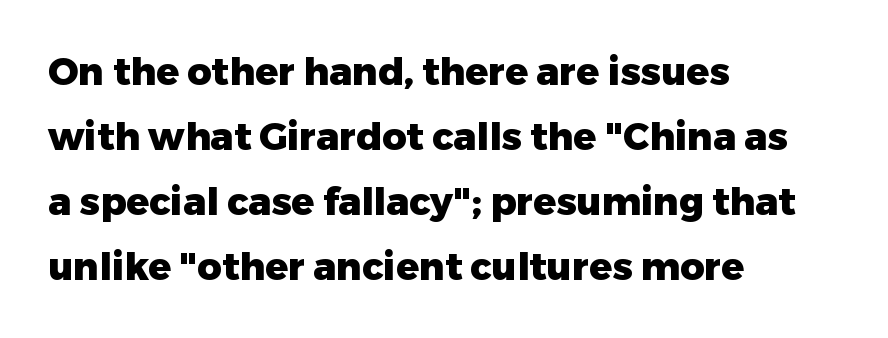
Q: Is the text bold? A: Yes.
Q: Is the text italic (slanted)? A: No, it is upright.
Q: Is the typeface a serif or a sans-serif typeface? A: Sans-serif.
Q: Is the text underlined? A: No.
Q: How is the paragraph aligned? A: Left-aligned.
Q: Is the spacing between letters normal or unusually wide? A: Normal.
Q: Width (condensed, normal, or wide)? A: Normal.
Q: Stroke contrast? A: Low.
Q: x-height? A: Medium.
Q: Monospaced? A: No.
